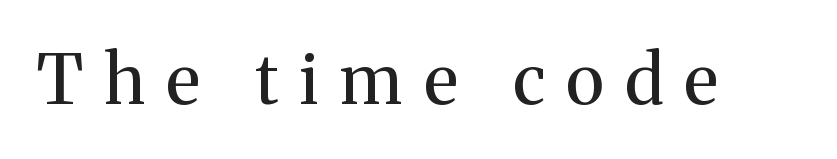
The image shows 69 px regular-weight serif type, upright; set unusually wide letter spacing (+0.31 em), not underlined; medium stroke contrast and a medium x-height.
